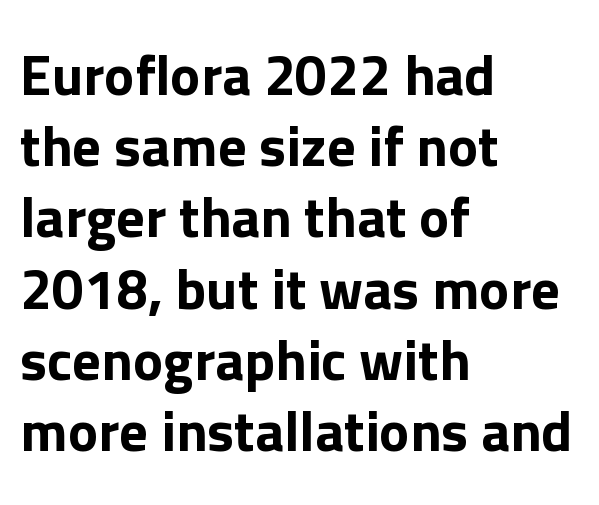
{"serif": "no", "italic": "no", "width": "normal", "stroke_contrast": "low", "x_height": "medium", "monospaced": "no", "underline": "no", "align": "left", "line_spacing": "normal", "line_spacing_ratio": 1.25, "letter_spacing": "normal", "letter_spacing_em": 0.0, "glyph_px": 57}
